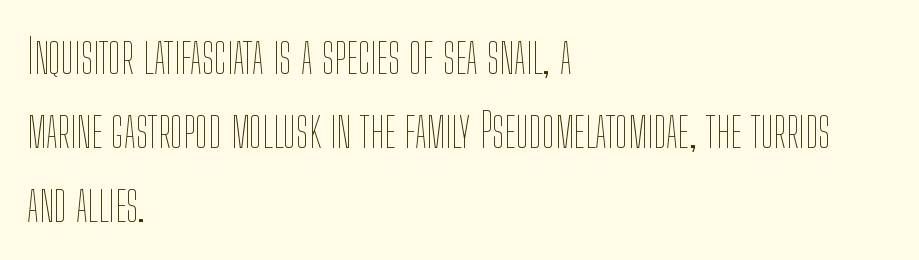
The image shows 47 px thin, condensed type, upright; set left-aligned, normal line spacing (1.57x), normal letter spacing, not underlined; low stroke contrast and a medium x-height.
